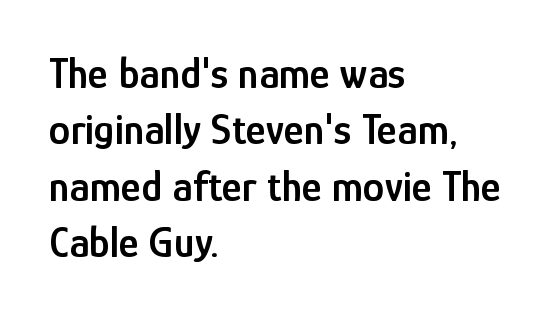
Q: Is the text bold? A: Semi-bold.
Q: Is the text italic (slanted)? A: No, it is upright.
Q: Is the typeface a serif or a sans-serif typeface? A: Sans-serif.
Q: Is the text underlined? A: No.
Q: How is the paragraph aligned? A: Left-aligned.
Q: Is the spacing between letters normal or unusually wide? A: Normal.
Q: Is the spacing between lines tight, normal or loose? A: Normal.
Q: Width (condensed, normal, or wide)? A: Condensed.
Q: Stroke contrast? A: Low.
Q: x-height? A: Medium.
Q: Monospaced? A: No.
